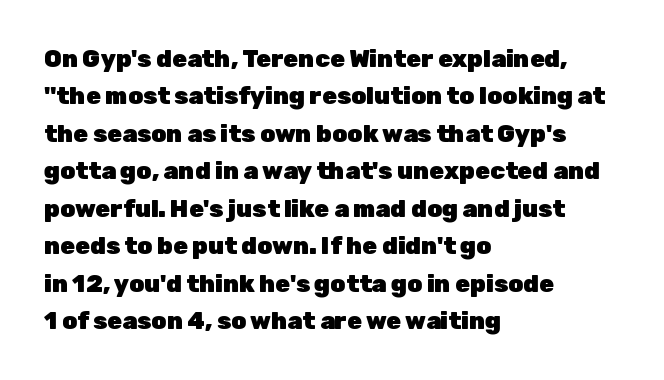
Underline: absent. Strokes here are thick enough to call this a true bold. This block has exactly the height ordinary leading produces. Standard letterfit; no display-style spreading of the glyphs. The lines are quadded left.
